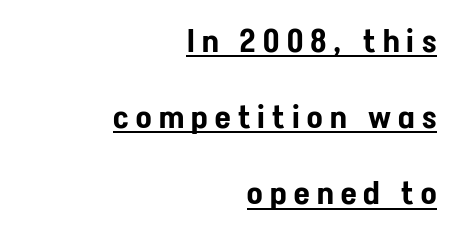
Q: Is the text italic (slanted)? A: No, it is upright.
Q: Is the typeface a serif or a sans-serif typeface? A: Sans-serif.
Q: Is the text underlined? A: Yes.
Q: How is the paragraph aligned? A: Right-aligned.
Q: Is the spacing between letters normal or unusually wide? A: Unusually wide.
Q: Is the spacing between lines tight, normal or loose? A: Loose.
Q: Width (condensed, normal, or wide)? A: Condensed.
Q: Stroke contrast? A: Low.
Q: x-height? A: Medium.
Q: Monospaced? A: No.
